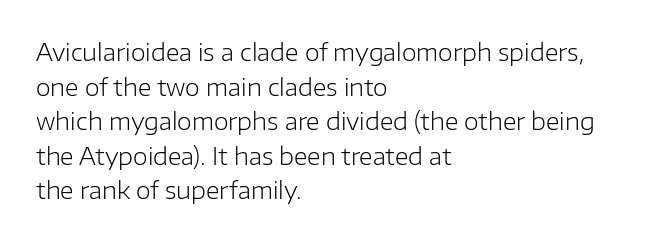
The image shows 24 px text type, upright; set left-aligned, normal line spacing (1.44x), normal letter spacing, not underlined.
